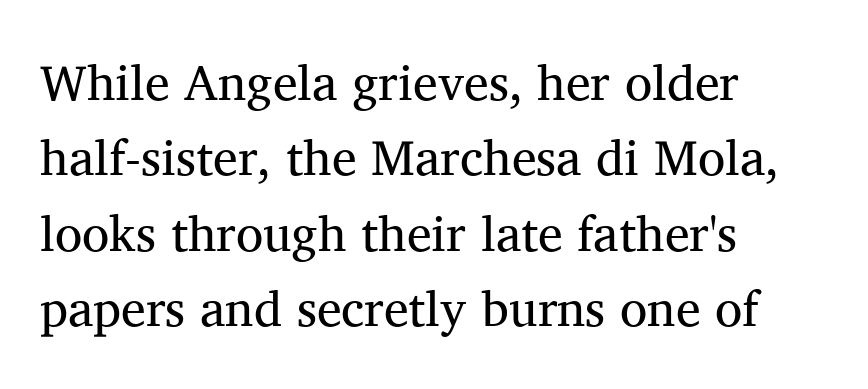
The passage shown is not underscored anywhere. Old-style or modern, the face here clearly has serifs. Quick note: interline space is typical. The letters sit at their default tracking, neither squeezed nor spread.
